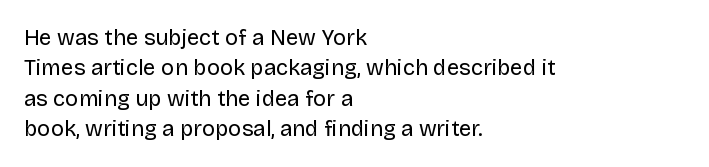
A quiet, ordinary-to-light weight characterises the typeface. The text block is weighted toward the left margin, trailing off unevenly rightward. This rendering leaves character spacing at its baseline value. Characters remain perfectly vertical along every line. The strip under each line holds only bare page.
